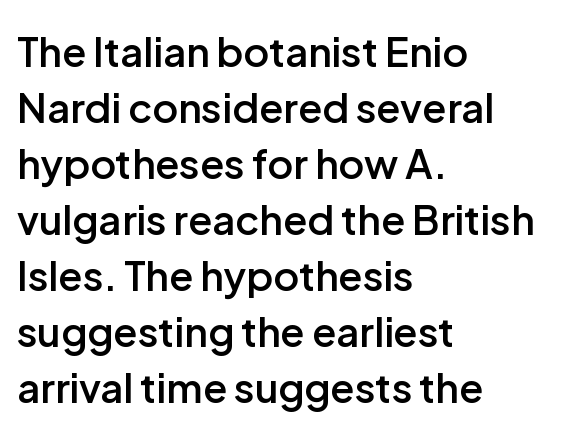
The image shows 40 px semibold sans-serif type, upright; set left-aligned, normal line spacing (1.4x), normal letter spacing, not underlined; low stroke contrast and a medium x-height.
